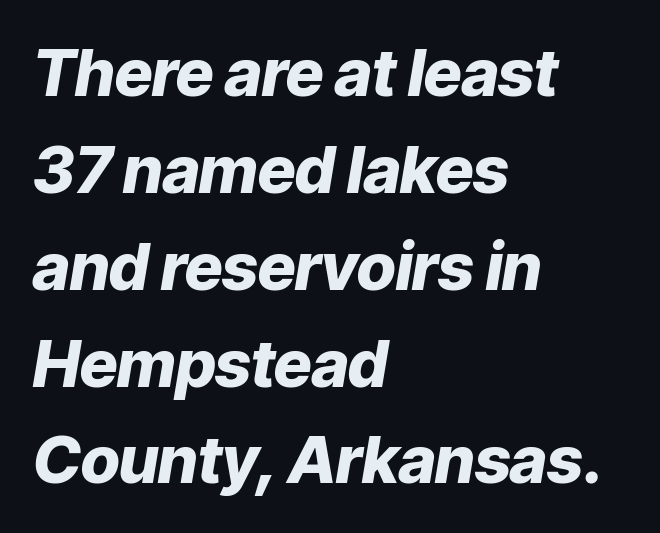
The image shows 65 px heavy type, italic (leaning right); set left-aligned, normal line spacing (1.49x), normal letter spacing, not underlined; low stroke contrast and a medium x-height.
